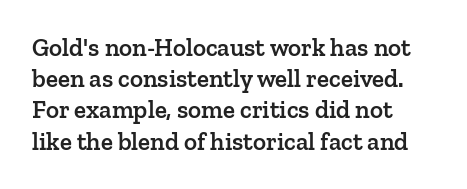
The image shows 25 px text type, upright; set left-aligned, normal line spacing (1.25x), normal letter spacing, not underlined.
